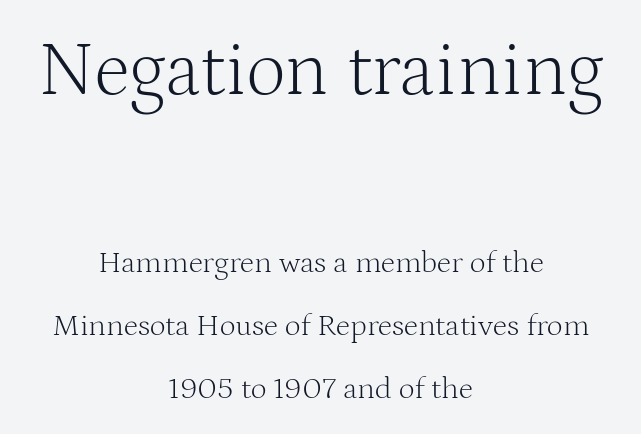
{"serif": "yes", "italic": "no", "bold": "no", "weight": "light", "width": "normal", "stroke_contrast": "medium", "x_height": "medium", "monospaced": "no", "underline": "no", "align": "center", "line_spacing": "loose", "line_spacing_ratio": 2.03, "letter_spacing": "normal", "letter_spacing_em": 0.0, "larger_block": "first", "size_ratio": 2.48, "glyph_px": 77}
